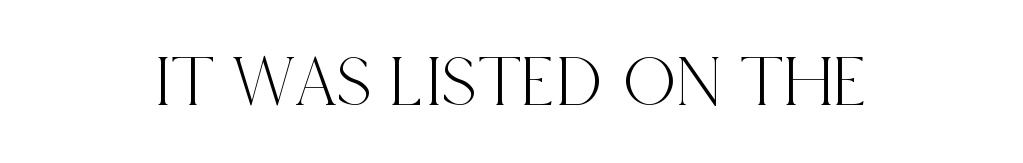
Q: Is the text italic (slanted)? A: No, it is upright.
Q: Is the typeface a serif or a sans-serif typeface? A: Serif.
Q: Is the text underlined? A: No.
Q: Is the spacing between letters normal or unusually wide? A: Normal.
Q: Width (condensed, normal, or wide)? A: Condensed.
Q: x-height? A: Large.
Q: Monospaced? A: No.
